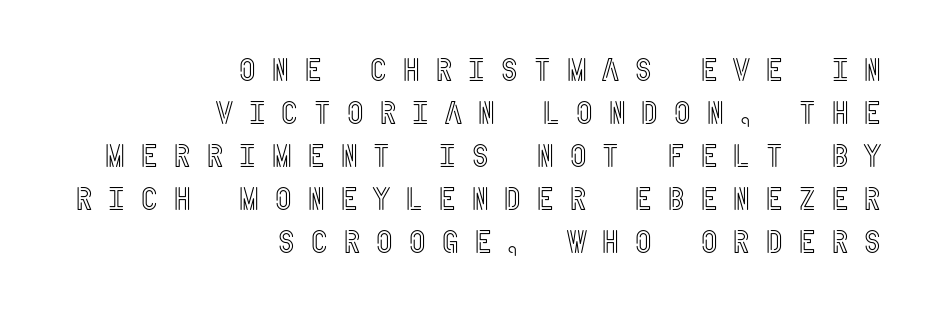
Q: Is the text italic (slanted)? A: No, it is upright.
Q: Is the text underlined? A: No.
Q: How is the paragraph aligned? A: Right-aligned.
Q: Is the spacing between letters normal or unusually wide? A: Unusually wide.
Q: Is the spacing between lines tight, normal or loose? A: Normal.
Q: Width (condensed, normal, or wide)? A: Condensed.
Q: x-height? A: Large.
